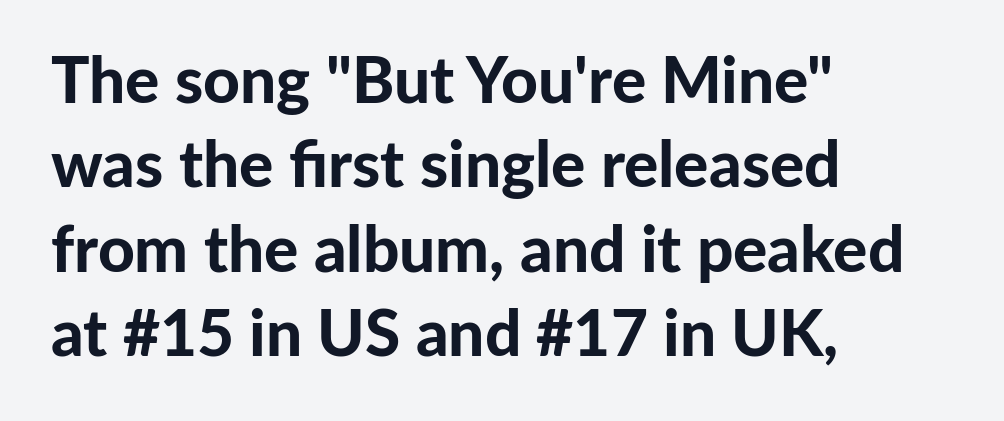
{"serif": "no", "italic": "no", "bold": "yes", "weight": "bold", "width": "normal", "stroke_contrast": "low", "x_height": "medium", "monospaced": "no", "underline": "no", "align": "left", "line_spacing": "normal", "line_spacing_ratio": 1.32, "letter_spacing": "normal", "letter_spacing_em": 0.0, "glyph_px": 64}
